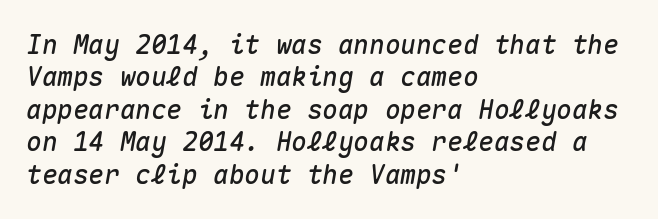
Q: Is the text italic (slanted)? A: Yes, it leans right by about 10 degrees.
Q: Is the text underlined? A: No.
Q: How is the paragraph aligned? A: Left-aligned.
Q: Is the spacing between letters normal or unusually wide? A: Normal.
Q: Is the spacing between lines tight, normal or loose? A: Normal.
